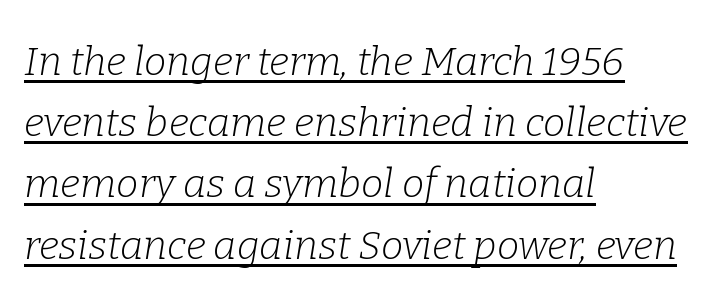
You could call the tracking neutral — neither tight nor loose. Think of a printed novel: that variable character pitch is what you see here. The vertical gap from one line to the next is medium. Quick note: italic. Compared with a typical body face, this is equally light or lighter still. Look at the bottom of the vertical strokes: they flare into serifs here.
